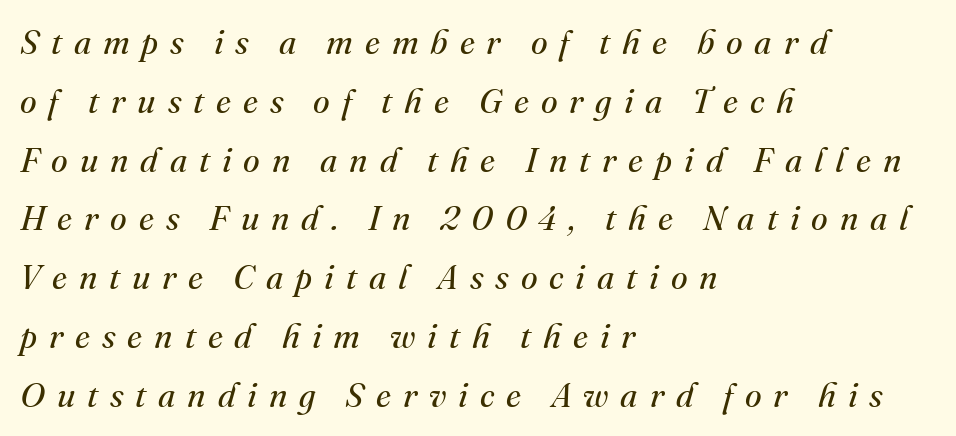
The image shows 34 px regular-weight serif type, italic (leaning right); set left-aligned, line spacing 1.73x, unusually wide letter spacing (+0.35 em), not underlined; medium stroke contrast and a small x-height.
